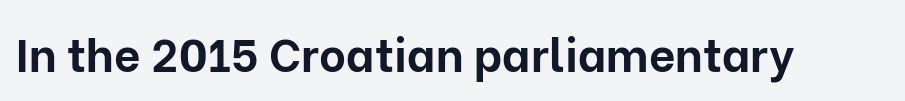
The image shows 46 px bold sans-serif type, upright; set normal letter spacing, not underlined; low stroke contrast and a medium x-height.
